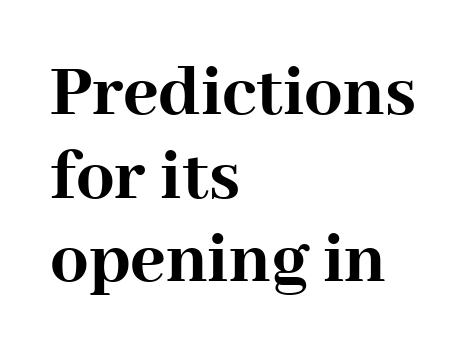
Q: Is the text bold? A: Yes.
Q: Is the text italic (slanted)? A: No, it is upright.
Q: Is the typeface a serif or a sans-serif typeface? A: Serif.
Q: Is the text underlined? A: No.
Q: How is the paragraph aligned? A: Left-aligned.
Q: Is the spacing between letters normal or unusually wide? A: Normal.
Q: Is the spacing between lines tight, normal or loose? A: Tight.
Q: Width (condensed, normal, or wide)? A: Normal.
Q: Stroke contrast? A: High.
Q: x-height? A: Medium.
Q: Monospaced? A: No.
